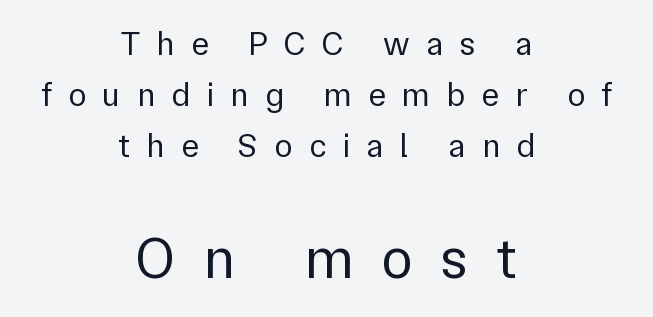
The image shows 59 px regular-weight sans-serif type, upright; set centered, normal line spacing (1.5x), unusually wide letter spacing (+0.47 em), not underlined; the second (bottom) block is 1.74x larger; low stroke contrast and a medium x-height.
